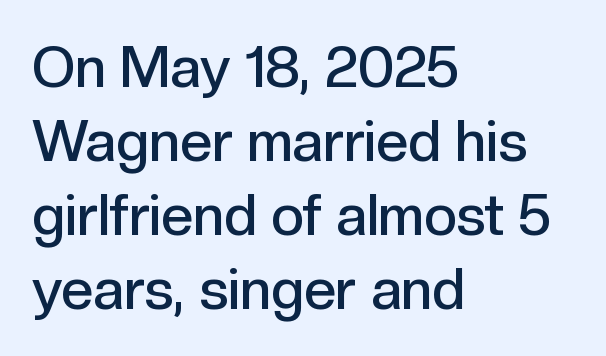
Letterform terminals end flat and unadorned throughout the passage. Bare-footed words on every line. The typography opts for an upright posture over an oblique one. Successive baselines arrive at the customary interval. Spacing verdict: proportional, widths tailored to each character. As a designer I'd log this as weight 600, semibold.
